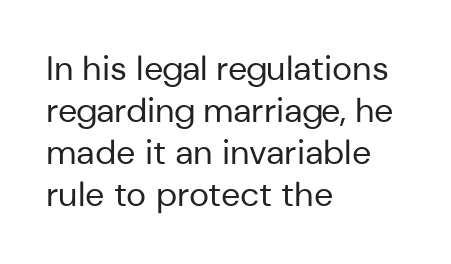
The image shows 34 px regular-weight sans-serif type, upright; set left-aligned, line spacing 1.24x, normal letter spacing, not underlined; low stroke contrast and a medium x-height.
